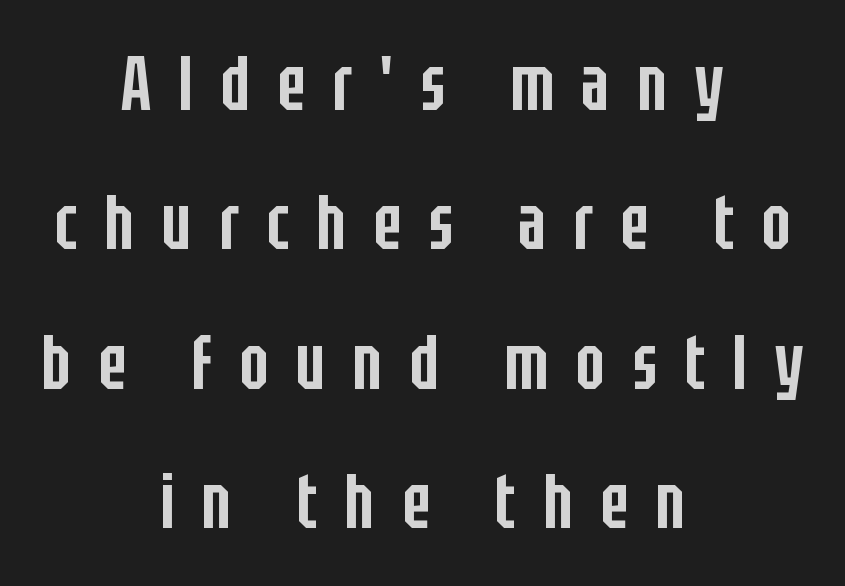
{"serif": "no", "italic": "no", "bold": "semi", "weight": "semibold", "width": "condensed", "stroke_contrast": "low", "x_height": "large", "monospaced": "no", "underline": "no", "align": "center", "line_spacing_ratio": 1.81, "letter_spacing": "wide", "letter_spacing_em": 0.35, "glyph_px": 77}
